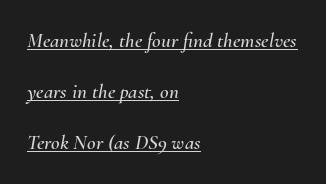
{"italic": "yes", "lean": "right", "slant_degrees": 10, "underline": "yes", "align": "left", "line_spacing": "loose", "line_spacing_ratio": 2.44, "letter_spacing": "normal", "letter_spacing_em": 0.0, "glyph_px": 21}
